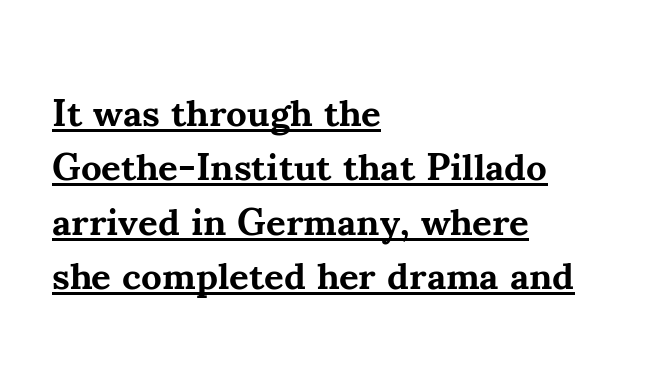
{"serif": "yes", "italic": "no", "bold": "yes", "weight": "bold", "width": "normal", "stroke_contrast": "medium", "x_height": "small", "monospaced": "no", "underline": "yes", "align": "left", "line_spacing": "normal", "line_spacing_ratio": 1.43, "letter_spacing": "normal", "letter_spacing_em": 0.0, "glyph_px": 38}
